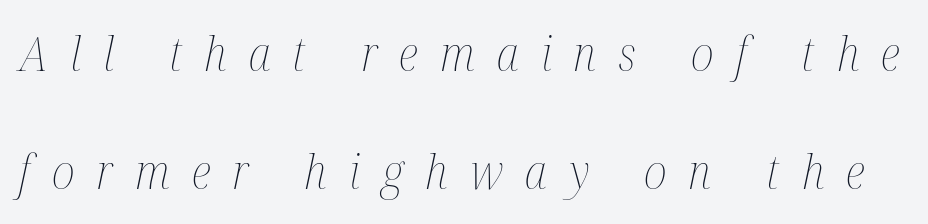
The image shows 48 px thin, condensed type, italic (leaning right); set loose line spacing (2.46x), unusually wide letter spacing (+0.46 em), not underlined; medium stroke contrast and a medium x-height.
